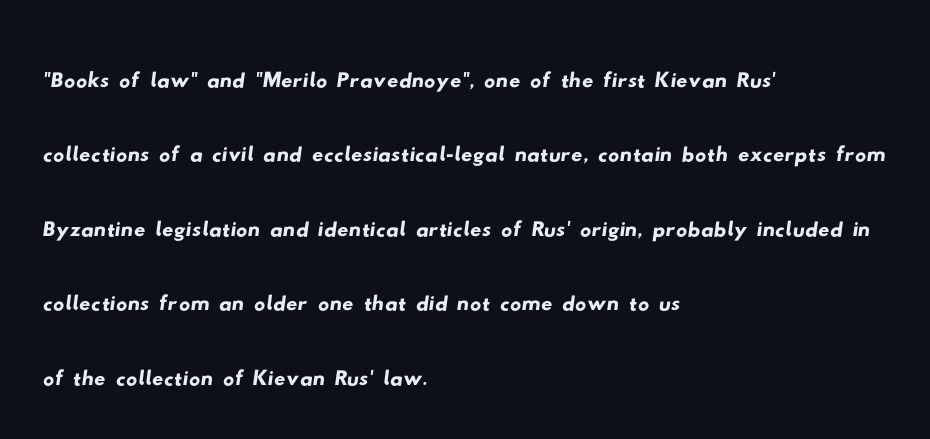
The image shows 56 px wide sans-serif type; set left-aligned, normal line spacing (1.33x), normal letter spacing, not underlined; low stroke contrast and a small x-height.
